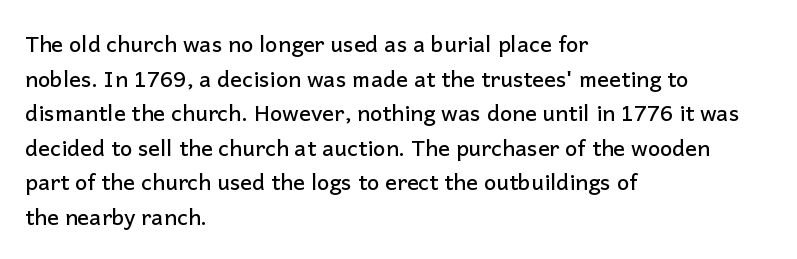
Q: Is the text italic (slanted)? A: No, it is upright.
Q: Is the text underlined? A: No.
Q: How is the paragraph aligned? A: Left-aligned.
Q: Is the spacing between letters normal or unusually wide? A: Normal.
Q: Is the spacing between lines tight, normal or loose? A: Normal.
